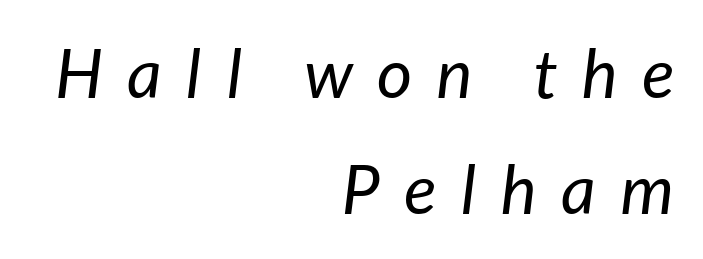
The typography opts for an oblique posture over an upright one. A flush-right, rag-left setting is used for this passage. The words here are not underlined. Heaviness? Minimal to ordinary, like unemphasized prose. What stands out about the letter spacing? Its width — letters are far apart. The block of text has a typical density, with ordinary space between rows.
